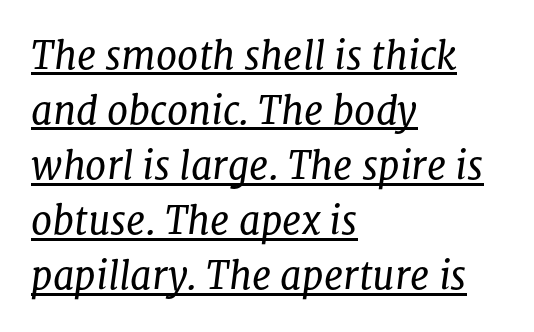
The image shows 38 px regular-weight serif type, italic (leaning right); set left-aligned, normal line spacing (1.45x), normal letter spacing, underlined; low stroke contrast and a medium x-height.
